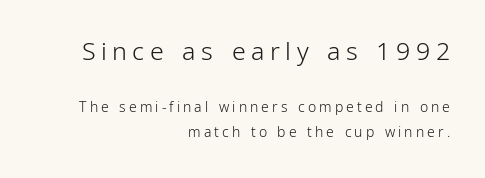
Q: Is the text bold? A: No.
Q: Is the text italic (slanted)? A: No, it is upright.
Q: Is the text underlined? A: No.
Q: How is the paragraph aligned? A: Right-aligned.
Q: Is the spacing between letters normal or unusually wide? A: Unusually wide.
Q: Which block of text is set in a larger size, the first (top) or the second (bottom)? A: The first (top) one.
